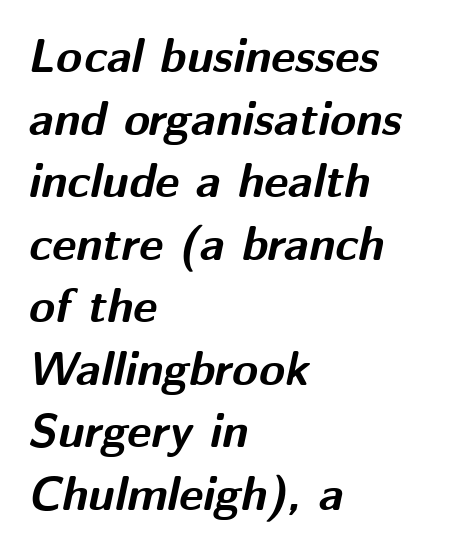
The image shows 47 px bold type, italic (leaning right); set left-aligned, normal line spacing (1.33x), normal letter spacing, not underlined; medium stroke contrast and a medium x-height.
